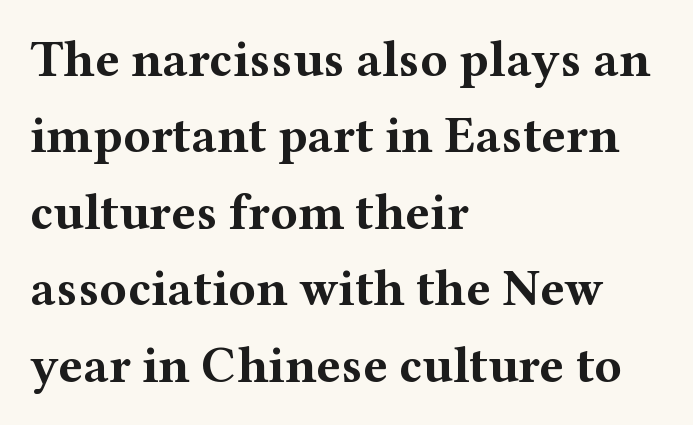
The image shows 51 px bold, wide serif type, upright; set left-aligned, normal line spacing (1.5x), normal letter spacing, not underlined; medium stroke contrast and a medium x-height.
